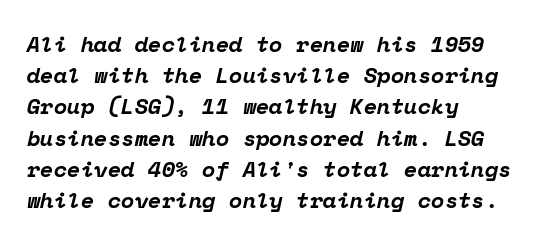
Q: Is the text bold? A: Yes.
Q: Is the text italic (slanted)? A: Yes, it leans right by about 12 degrees.
Q: Is the text underlined? A: No.
Q: How is the paragraph aligned? A: Left-aligned.
Q: Is the spacing between letters normal or unusually wide? A: Normal.
Q: Is the spacing between lines tight, normal or loose? A: Normal.
